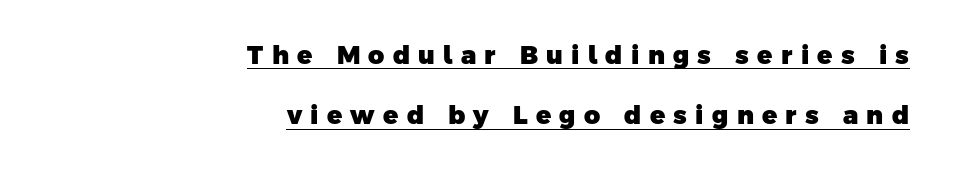
Q: Is the text bold? A: Yes.
Q: Is the text underlined? A: Yes.
Q: How is the paragraph aligned? A: Right-aligned.
Q: Is the spacing between letters normal or unusually wide? A: Unusually wide.
Q: Is the spacing between lines tight, normal or loose? A: Loose.
